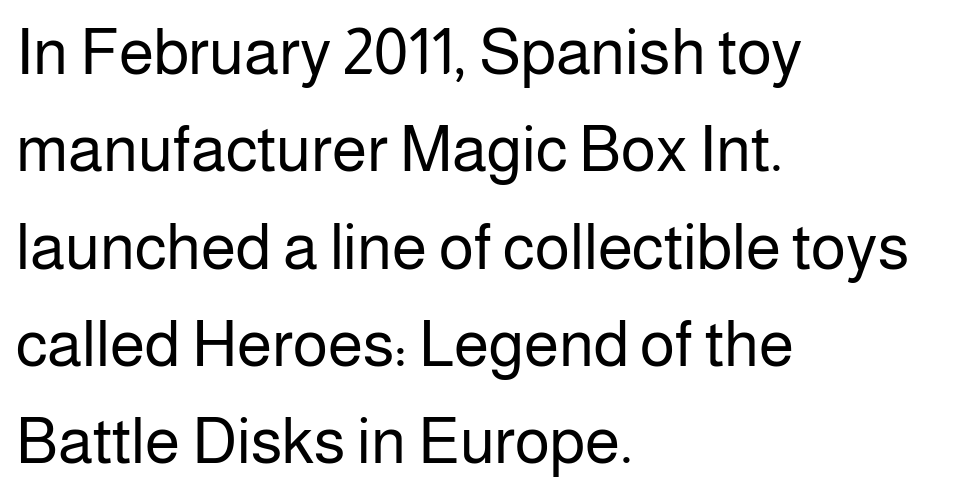
The specimen reads as upright at a glance. Short and long lines alike share a common starting point at left. A typesetter would label this face a sans. Descenders are the only things crossing below the line. Compared with typical body copy, the letter spacing here is the same. Do the characters align in a grid? No, the font is proportional.
